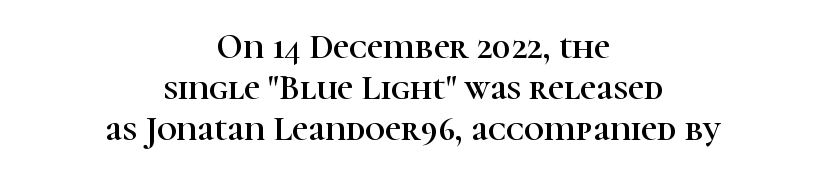
The image shows 35 px serif type, upright; set centered, line spacing 1.17x, normal letter spacing, not underlined; high stroke contrast and a medium x-height.
